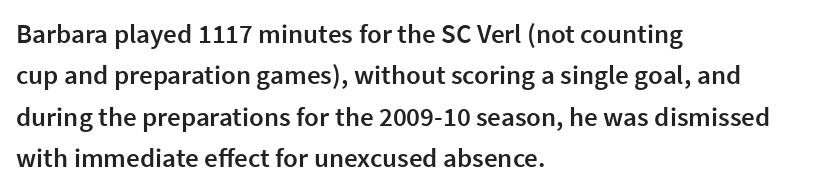
The image shows 27 px text type, upright; set left-aligned, normal line spacing (1.53x), normal letter spacing, not underlined.
